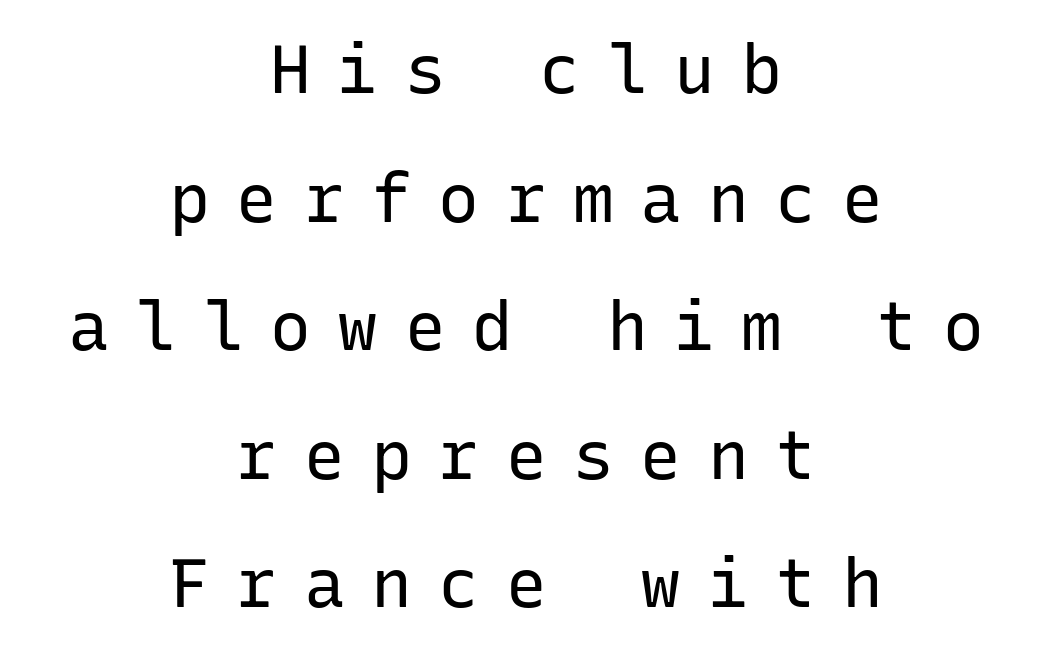
Stems and bowls with no extra thickness — not bold. This sample has the even, mechanical cadence of fixed-width lettering. The font's upright variant was chosen for this text. Each letter's strokes conclude bluntly, with no projecting serifs. Beneath every word, the page is bare.
